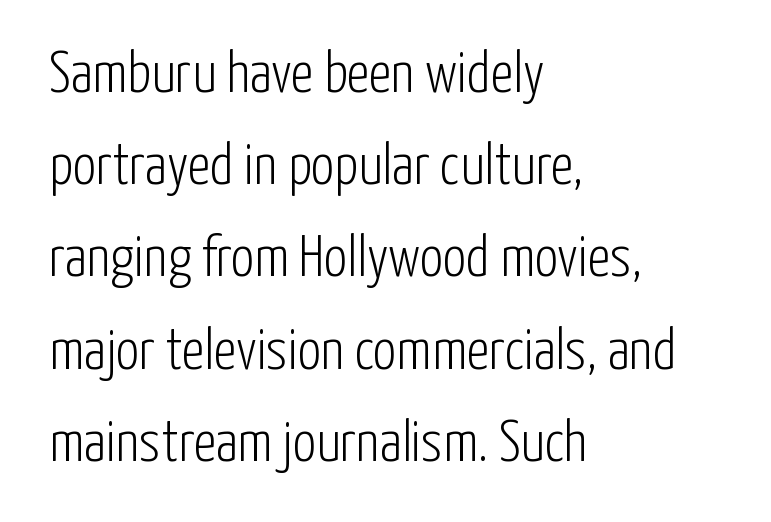
Q: Is the text bold? A: No.
Q: Is the text italic (slanted)? A: No, it is upright.
Q: Is the typeface a serif or a sans-serif typeface? A: Sans-serif.
Q: Is the text underlined? A: No.
Q: How is the paragraph aligned? A: Left-aligned.
Q: Is the spacing between letters normal or unusually wide? A: Normal.
Q: Is the spacing between lines tight, normal or loose? A: Normal.
Q: Width (condensed, normal, or wide)? A: Condensed.
Q: Stroke contrast? A: Low.
Q: x-height? A: Medium.
Q: Monospaced? A: No.
